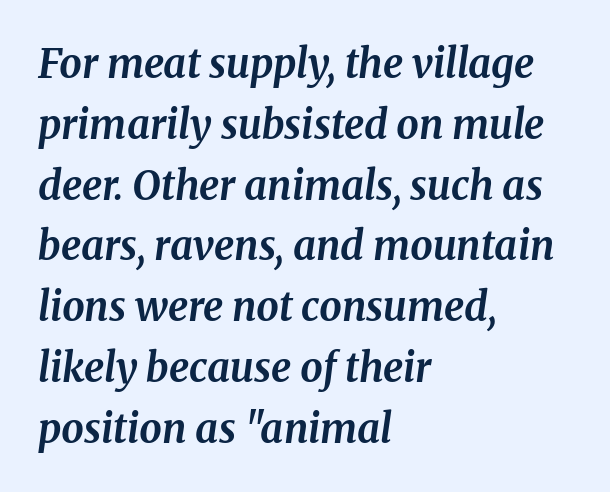
Q: Is the text bold? A: Yes.
Q: Is the text italic (slanted)? A: Yes, it leans right by about 8 degrees.
Q: Is the typeface a serif or a sans-serif typeface? A: Serif.
Q: Is the text underlined? A: No.
Q: How is the paragraph aligned? A: Left-aligned.
Q: Is the spacing between letters normal or unusually wide? A: Normal.
Q: Is the spacing between lines tight, normal or loose? A: Normal.
Q: Width (condensed, normal, or wide)? A: Normal.
Q: Stroke contrast? A: Medium.
Q: x-height? A: Medium.
Q: Monospaced? A: No.
